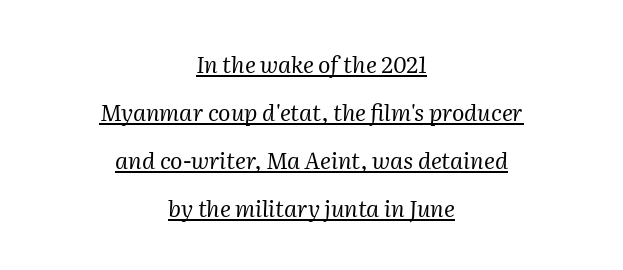
Q: Is the text bold? A: No.
Q: Is the text italic (slanted)? A: Yes, it leans right by about 2 degrees.
Q: Is the text underlined? A: Yes.
Q: How is the paragraph aligned? A: Centered.
Q: Is the spacing between letters normal or unusually wide? A: Normal.
Q: Is the spacing between lines tight, normal or loose? A: Loose.
